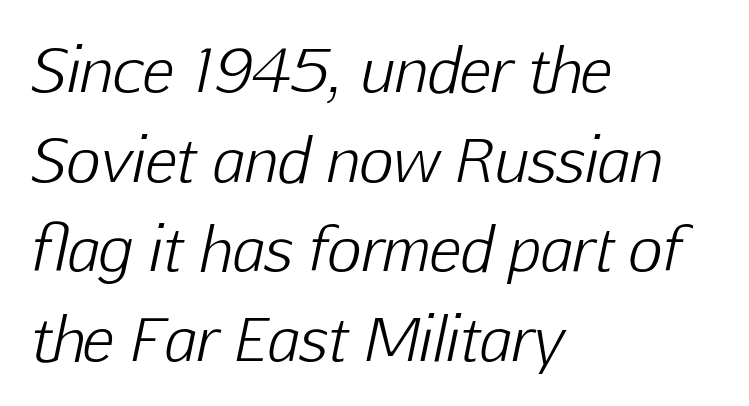
The image shows 59 px light type, italic (leaning right); set left-aligned, normal line spacing (1.52x), normal letter spacing, not underlined; low stroke contrast and a medium x-height.
